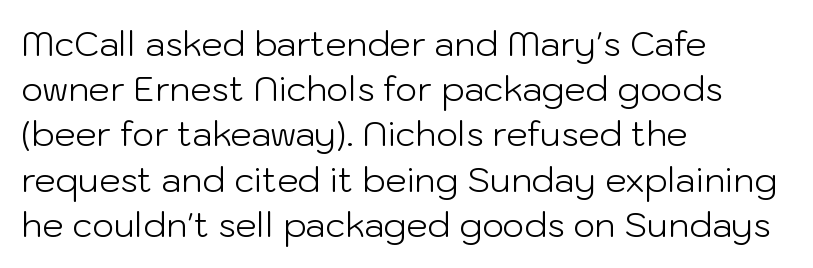
The image shows 34 px light sans-serif type, upright; set left-aligned, normal line spacing (1.33x), normal letter spacing, not underlined; low stroke contrast and a medium x-height.
